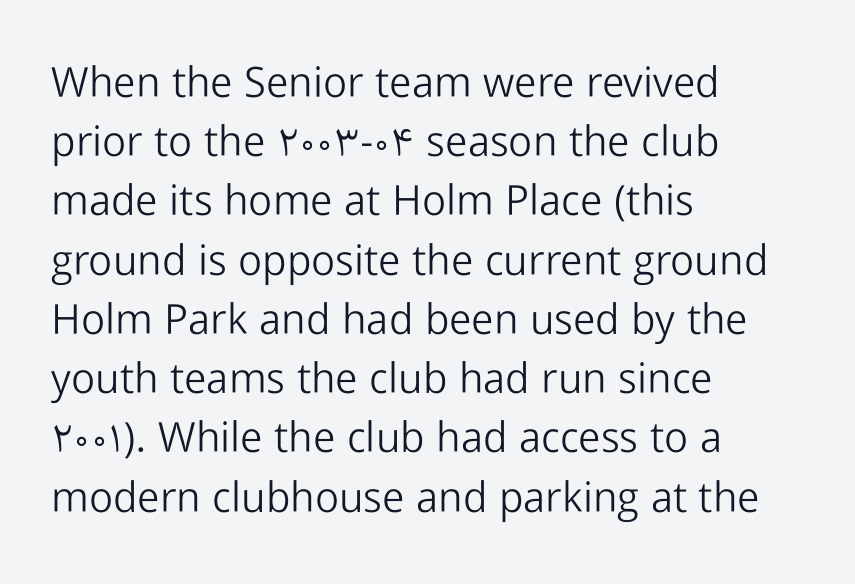
Q: Is the text bold? A: No.
Q: Is the text italic (slanted)? A: No, it is upright.
Q: Is the typeface a serif or a sans-serif typeface? A: Sans-serif.
Q: Is the text underlined? A: No.
Q: How is the paragraph aligned? A: Left-aligned.
Q: Is the spacing between letters normal or unusually wide? A: Normal.
Q: Is the spacing between lines tight, normal or loose? A: Normal.
Q: Width (condensed, normal, or wide)? A: Normal.
Q: Stroke contrast? A: Low.
Q: x-height? A: Medium.
Q: Monospaced? A: No.
